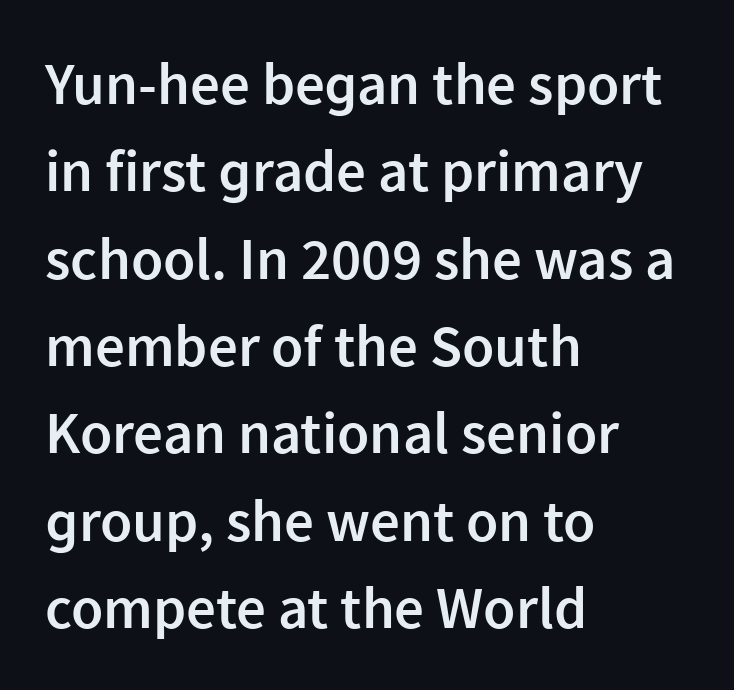
Q: Is the text bold? A: Semi-bold.
Q: Is the text italic (slanted)? A: No, it is upright.
Q: Is the typeface a serif or a sans-serif typeface? A: Sans-serif.
Q: Is the text underlined? A: No.
Q: How is the paragraph aligned? A: Left-aligned.
Q: Is the spacing between letters normal or unusually wide? A: Normal.
Q: Is the spacing between lines tight, normal or loose? A: Normal.
Q: Width (condensed, normal, or wide)? A: Normal.
Q: Stroke contrast? A: Low.
Q: x-height? A: Medium.
Q: Monospaced? A: No.
